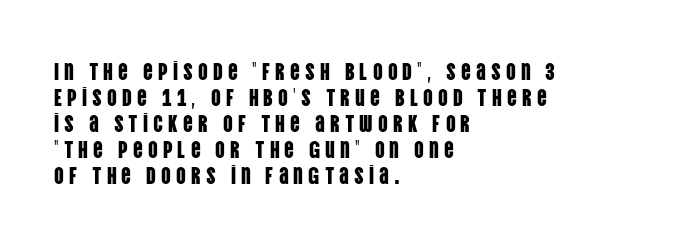
Glance below the letters and you will spot only blank space. The passage shown has open, widely tracked lettering throughout. Successive baselines arrive quickly, one right under another. A classic flush-left, rag-right setting is used for this passage.
